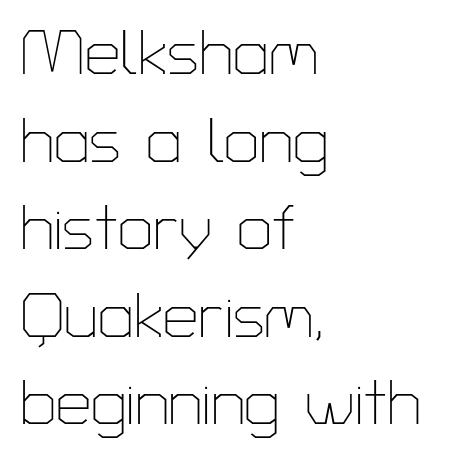
The image shows 63 px thin sans-serif type, upright; set left-aligned, normal line spacing (1.39x), normal letter spacing, not underlined; low stroke contrast and a medium x-height.
